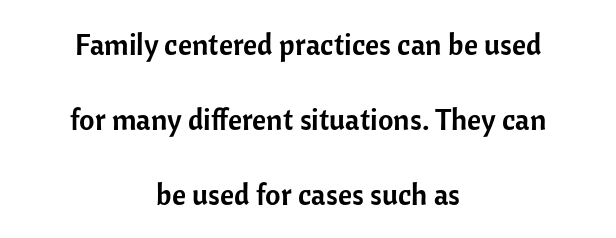
Short and long lines alike share a common midpoint. Loosely led — the rows are spread out. If you drew a line through each stem, it would be perfectly vertical. A bare baseline throughout the passage. The passage shown is typed in a proportional face where columns would drift. This rendering employs a face without finishing strokes, i.e., a sans-serif.
